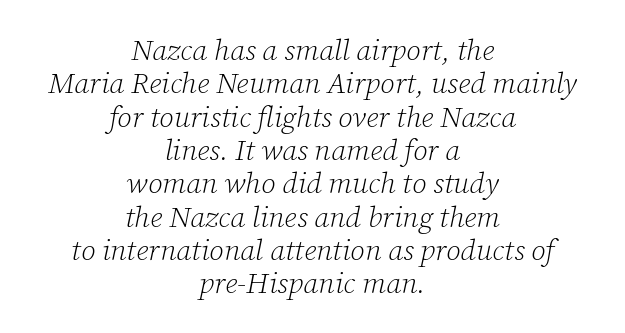
Q: Is the text bold? A: No.
Q: Is the text italic (slanted)? A: Yes, it leans right by about 12 degrees.
Q: Is the typeface a serif or a sans-serif typeface? A: Serif.
Q: Is the text underlined? A: No.
Q: How is the paragraph aligned? A: Centered.
Q: Is the spacing between letters normal or unusually wide? A: Normal.
Q: Is the spacing between lines tight, normal or loose? A: Tight.
Q: Width (condensed, normal, or wide)? A: Normal.
Q: Stroke contrast? A: Low.
Q: x-height? A: Medium.
Q: Monospaced? A: No.
